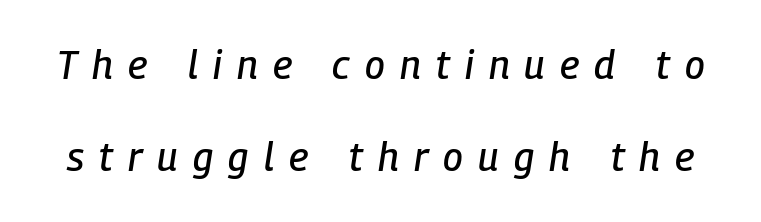
The image shows 39 px condensed type, italic (leaning right); set loose line spacing (2.36x), unusually wide letter spacing (+0.39 em), not underlined; low stroke contrast and a medium x-height.
